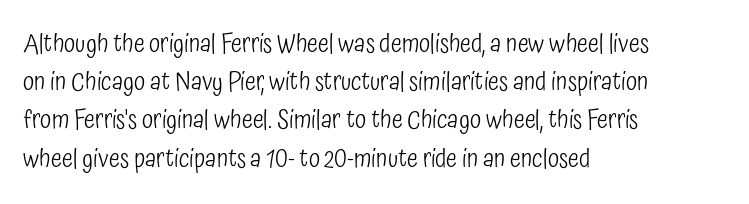
Q: Is the text bold? A: No.
Q: Is the text italic (slanted)? A: No, it is upright.
Q: Is the text underlined? A: No.
Q: How is the paragraph aligned? A: Left-aligned.
Q: Is the spacing between letters normal or unusually wide? A: Normal.
Q: Is the spacing between lines tight, normal or loose? A: Normal.
